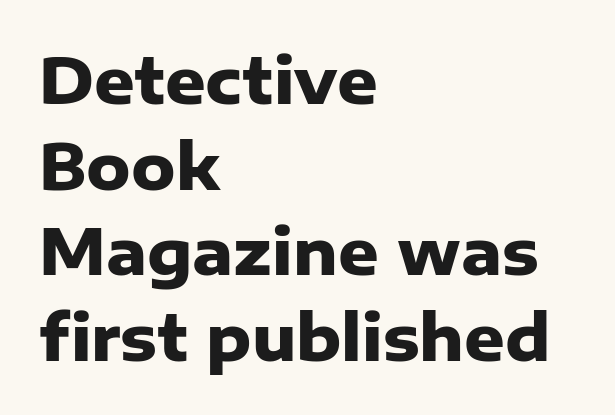
This sample keeps an unexceptional amount of space between lines. Here the designer chose a conventional face with non-uniform glyph widths. To sum up the face: it is a sans, with no serifs. This sample uses an upright cut, with every glyph sitting square on the baseline.
